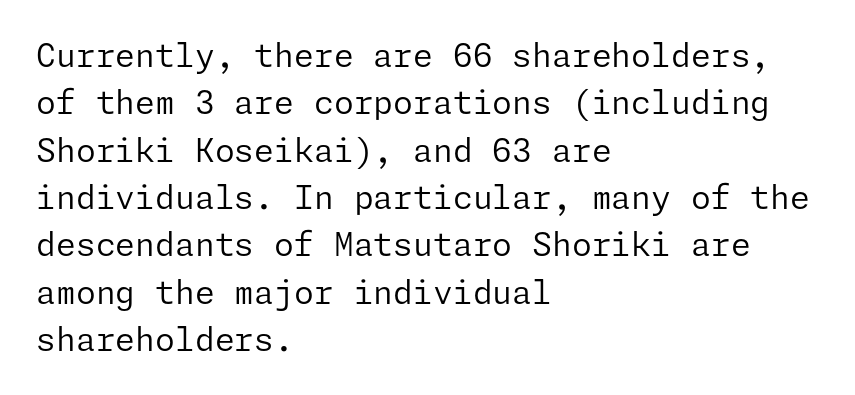
Beneath every word, the page is bare. Weight class: somewhere from thin through regular. The type is set solid horizontally, with unmodified tracking. The setting favours the left margin, as ordinary paragraphs usually do. The type sits square on the baseline with zero lean.
